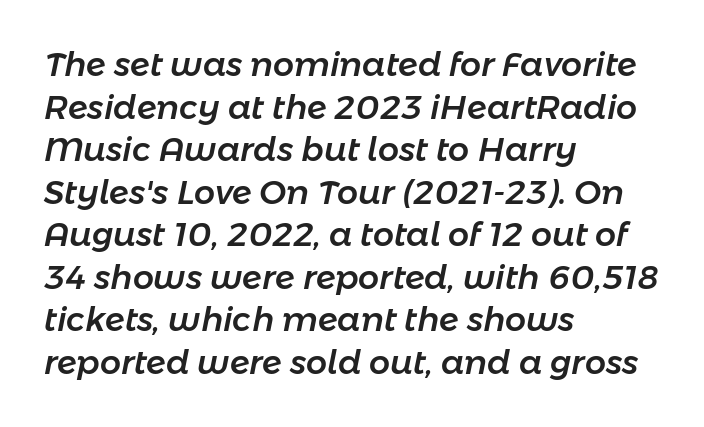
The image shows 33 px text type, italic (leaning right); set left-aligned, normal line spacing (1.29x), normal letter spacing, not underlined; low stroke contrast and a medium x-height.
